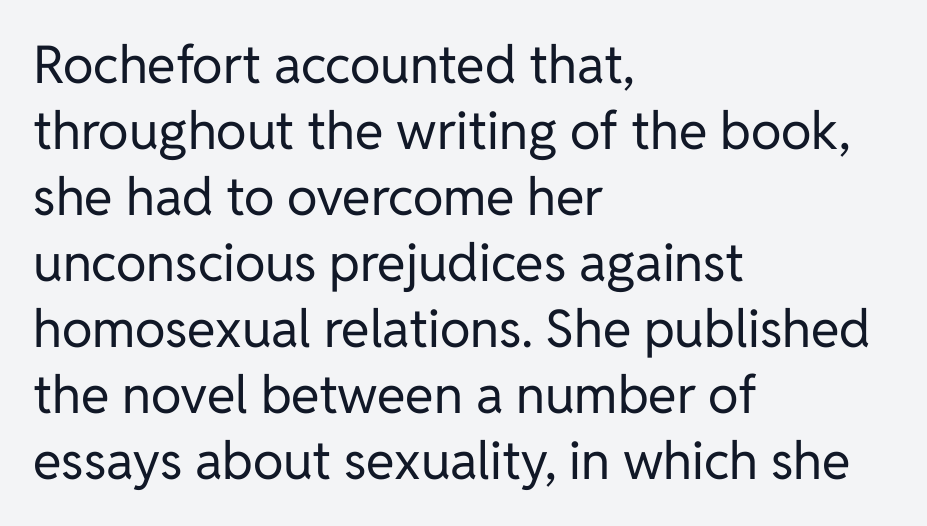
Regarding leading, the lines here are spaced in the standard way. The face used here is proportionally spaced, like ordinary book or web type. Does the lettering tilt? It doesn't — this is upright. Note: no serifs on the glyphs.
